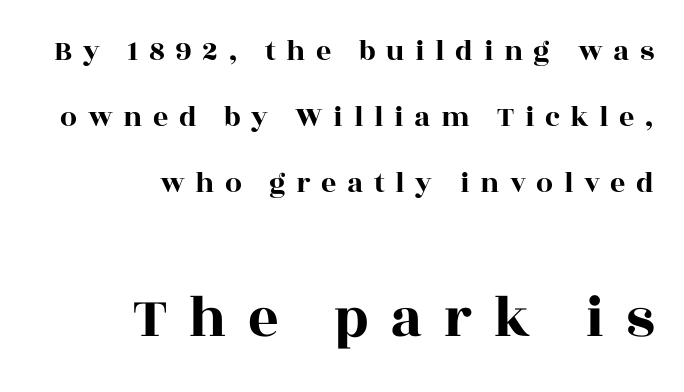
Each new line begins a long way beneath the previous one. Size contrast runs from small at the top to large at the bottom. Which margin do the lines hug? The right one — the left edge is uneven. The letterforms stand isolated, each surrounded by extra space.
